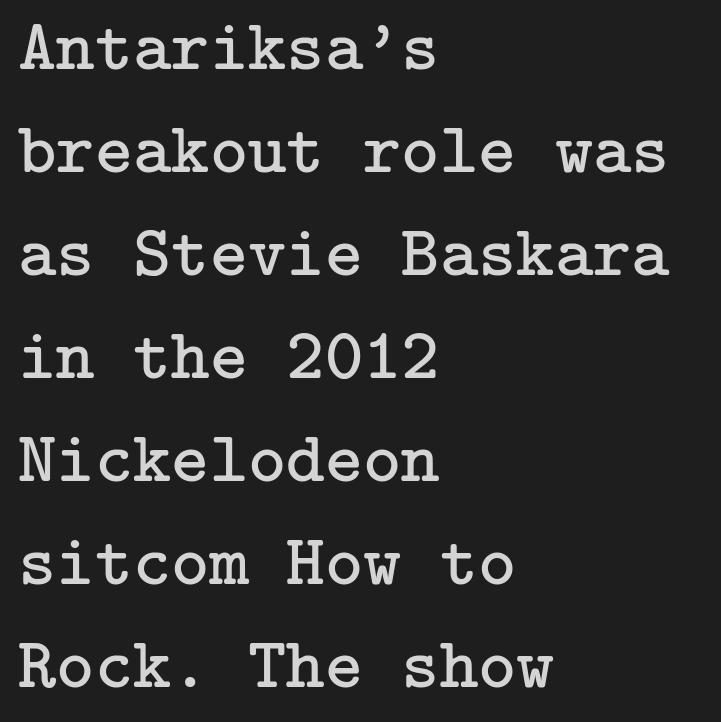
Q: Is the text bold? A: No.
Q: Is the text italic (slanted)? A: No, it is upright.
Q: Is the typeface a serif or a sans-serif typeface? A: Serif.
Q: Is the text underlined? A: No.
Q: How is the paragraph aligned? A: Left-aligned.
Q: Is the spacing between letters normal or unusually wide? A: Normal.
Q: Is the spacing between lines tight, normal or loose? A: Normal.
Q: Width (condensed, normal, or wide)? A: Normal.
Q: Stroke contrast? A: Low.
Q: x-height? A: Medium.
